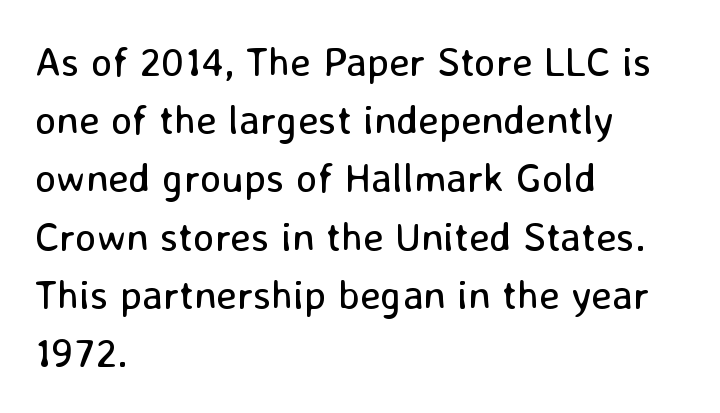
Q: Is the text bold? A: No.
Q: Is the text italic (slanted)? A: No, it is upright.
Q: Is the typeface a serif or a sans-serif typeface? A: Sans-serif.
Q: Is the text underlined? A: No.
Q: How is the paragraph aligned? A: Left-aligned.
Q: Is the spacing between letters normal or unusually wide? A: Normal.
Q: Is the spacing between lines tight, normal or loose? A: Normal.
Q: Width (condensed, normal, or wide)? A: Normal.
Q: Stroke contrast? A: Low.
Q: x-height? A: Medium.
Q: Monospaced? A: No.
